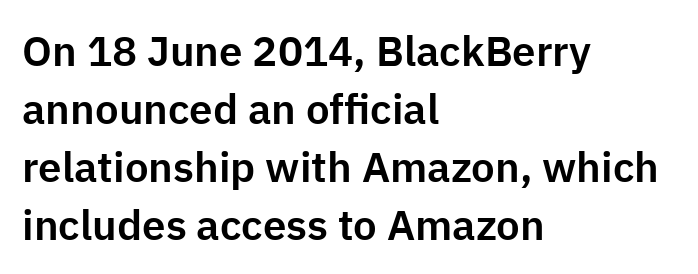
The image shows 42 px sans-serif type, upright; set left-aligned, normal line spacing (1.38x), normal letter spacing, not underlined; low stroke contrast and a medium x-height.
